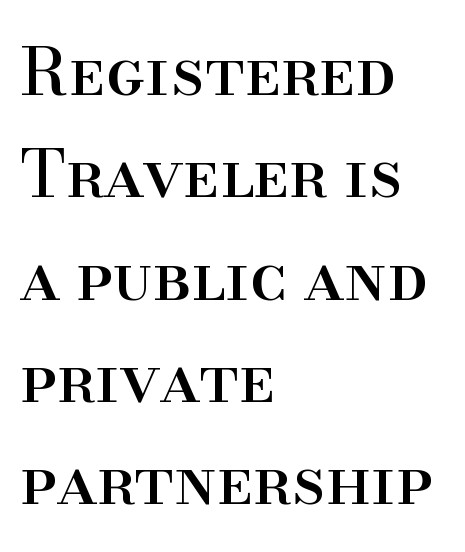
Q: Is the text italic (slanted)? A: No, it is upright.
Q: Is the typeface a serif or a sans-serif typeface? A: Serif.
Q: Is the text underlined? A: No.
Q: How is the paragraph aligned? A: Left-aligned.
Q: Is the spacing between letters normal or unusually wide? A: Normal.
Q: Is the spacing between lines tight, normal or loose? A: Normal.
Q: Width (condensed, normal, or wide)? A: Normal.
Q: Stroke contrast? A: High.
Q: x-height? A: Small.
Q: Monospaced? A: No.
